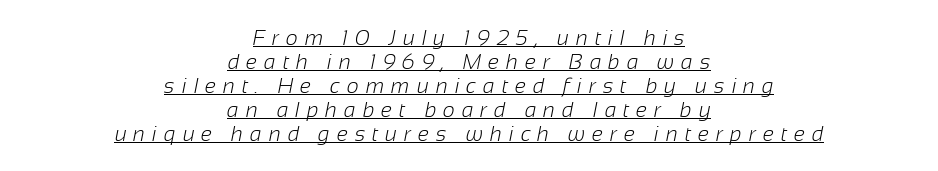
Q: Is the text bold? A: No.
Q: Is the text underlined? A: Yes.
Q: How is the paragraph aligned? A: Centered.
Q: Is the spacing between letters normal or unusually wide? A: Unusually wide.
Q: Is the spacing between lines tight, normal or loose? A: Tight.
